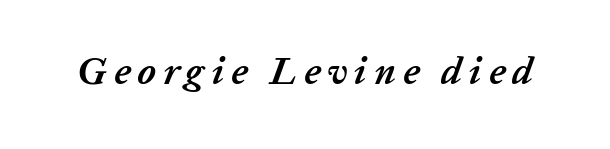
The image shows 38 px semibold type, italic (leaning right); set not underlined; low stroke contrast and a medium x-height.
